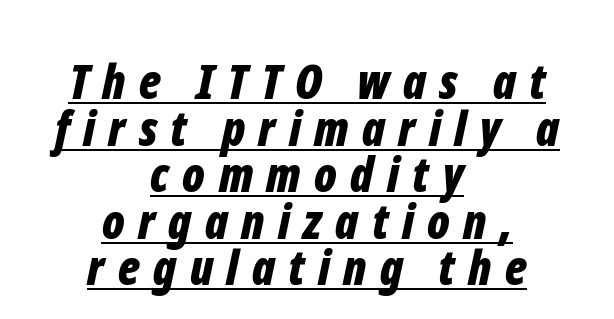
Q: Is the text bold? A: Yes.
Q: Is the text italic (slanted)? A: Yes, it leans right by about 12 degrees.
Q: Is the text underlined? A: Yes.
Q: How is the paragraph aligned? A: Centered.
Q: Is the spacing between letters normal or unusually wide? A: Unusually wide.
Q: Is the spacing between lines tight, normal or loose? A: Tight.
Q: Width (condensed, normal, or wide)? A: Condensed.
Q: Stroke contrast? A: Low.
Q: x-height? A: Medium.
Q: Monospaced? A: No.
